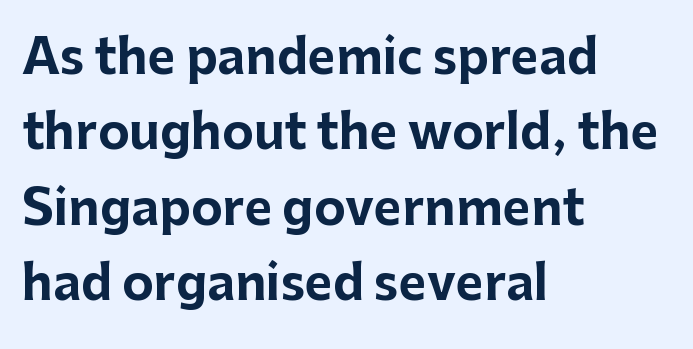
Is the letter spacing exaggerated? No — it looks like the ordinary default. The characters display no serif detailing; their extremities are plain. Has an underline been added? It has not. Here the designer chose a conventional face with non-uniform glyph widths.
